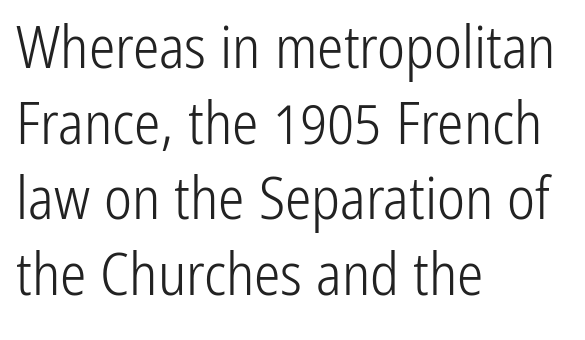
{"serif": "no", "italic": "no", "bold": "no", "weight": "light", "width": "condensed", "stroke_contrast": "low", "x_height": "medium", "monospaced": "no", "underline": "no", "align": "left", "line_spacing": "normal", "line_spacing_ratio": 1.28, "letter_spacing": "normal", "letter_spacing_em": 0.0, "glyph_px": 59}
